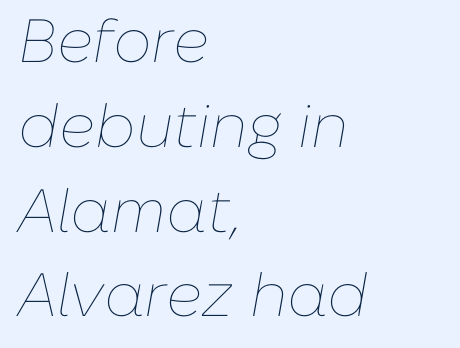
Baseline-to-baseline distance is the conventional proportion of letter height. Weight class: somewhere from thin through regular. Casual observation: everything's shoved over to the left. No word sits above an underline.
